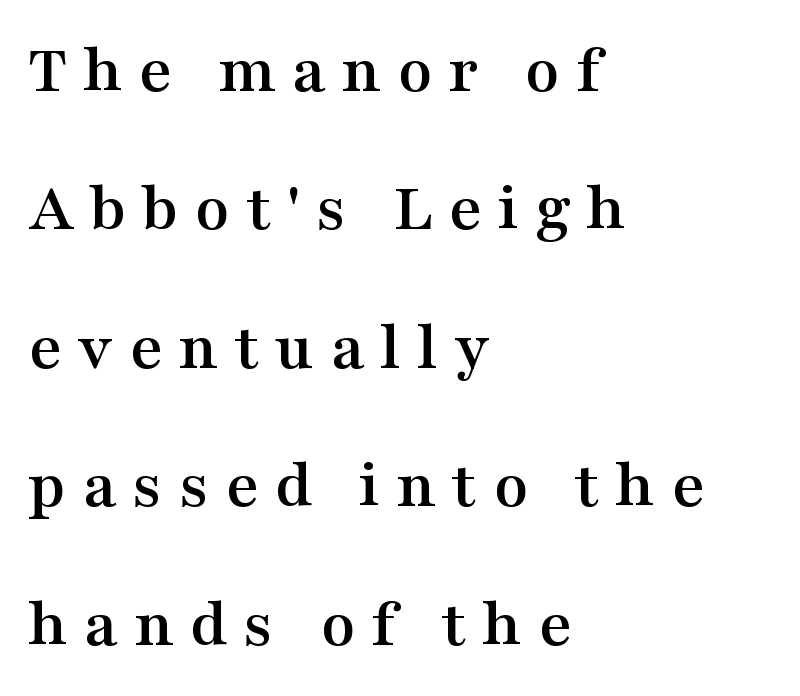
{"serif": "yes", "italic": "no", "width": "wide", "stroke_contrast": "medium", "x_height": "medium", "monospaced": "no", "underline": "no", "align": "left", "line_spacing": "loose", "line_spacing_ratio": 1.95, "letter_spacing": "wide", "letter_spacing_em": 0.22, "glyph_px": 71}
